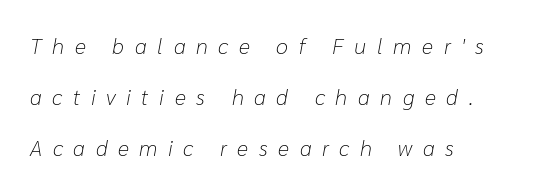
Stems here are at most as thick as an everyday book face. Slant detected: the letters are inclined. No word sits above an underline. Letter spacing: wide.
